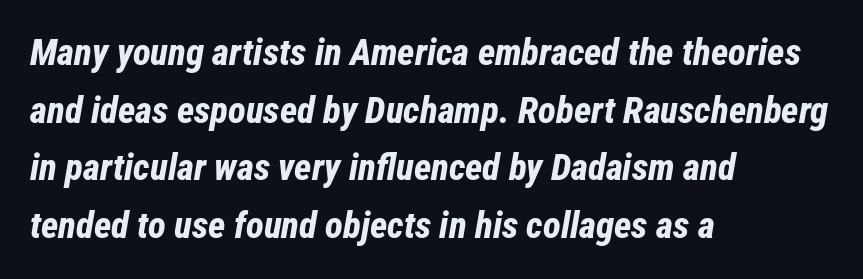
Default kerning and tracking; the words read as compact shapes. A student would call this left alignment; a typographer would say flush left, rag right. How would I describe the line gaps? Plain and ordinary. Beneath every word, the page is bare. Notice how thick the strokes are: this is what a full bold looks like. Spacing verdict: proportional, widths tailored to each character.
